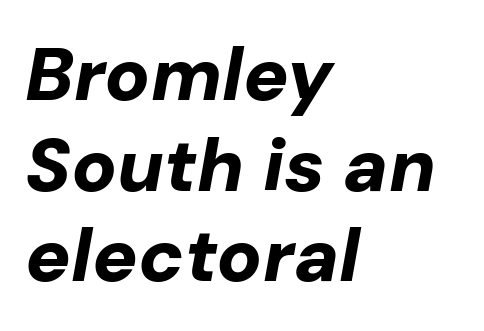
Q: Is the text bold? A: Yes.
Q: Is the text italic (slanted)? A: Yes, it leans right by about 10 degrees.
Q: Is the text underlined? A: No.
Q: How is the paragraph aligned? A: Left-aligned.
Q: Is the spacing between letters normal or unusually wide? A: Normal.
Q: Width (condensed, normal, or wide)? A: Normal.
Q: Stroke contrast? A: Low.
Q: x-height? A: Medium.
Q: Monospaced? A: No.
